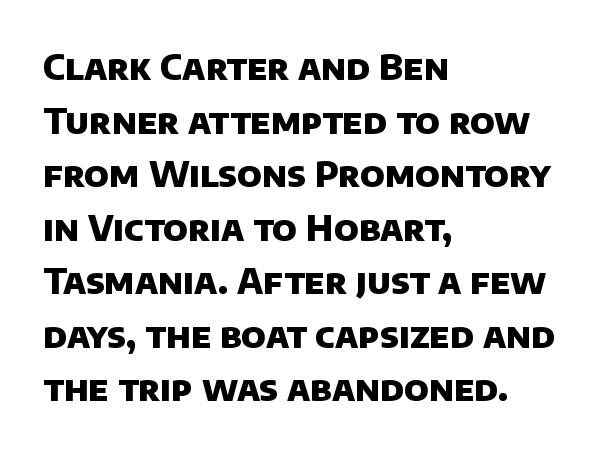
{"serif": "no", "bold": "yes", "weight": "heavy", "width": "normal", "stroke_contrast": "low", "x_height": "large", "monospaced": "no", "underline": "no", "align": "left", "line_spacing": "normal", "line_spacing_ratio": 1.53, "letter_spacing": "normal", "letter_spacing_em": 0.0, "glyph_px": 35}
